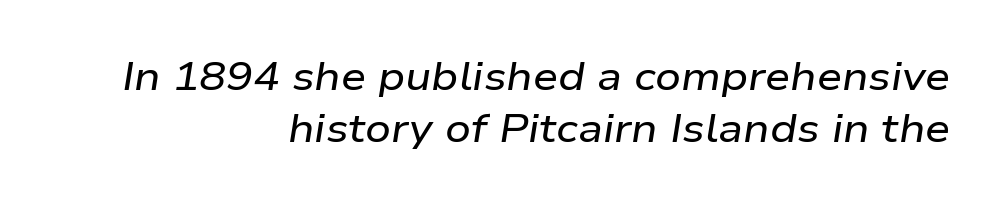
Q: Is the text italic (slanted)? A: Yes, it leans right by about 9 degrees.
Q: Is the text underlined? A: No.
Q: How is the paragraph aligned? A: Right-aligned.
Q: Is the spacing between letters normal or unusually wide? A: Normal.
Q: Is the spacing between lines tight, normal or loose? A: Normal.
Q: Width (condensed, normal, or wide)? A: Wide.
Q: Stroke contrast? A: Low.
Q: x-height? A: Medium.
Q: Monospaced? A: No.
